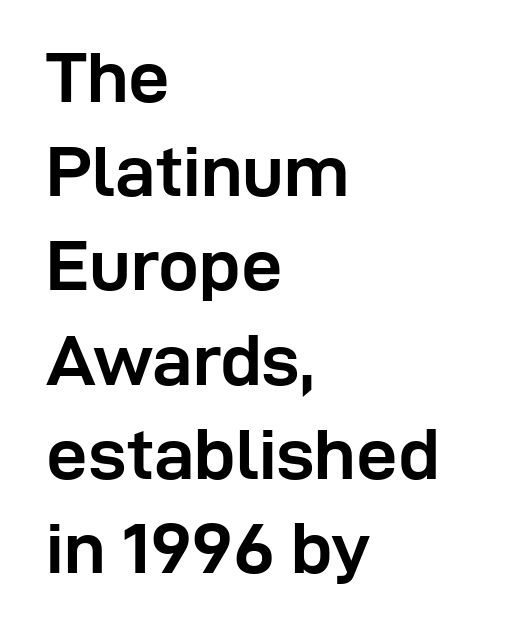
Words float on clear page, feet unadorned. A sans-serif font was chosen for this passage. Honestly, the letter spacing is just normal — you wouldn't notice it. Heavy-handed strokes throughout: this text is bold. Proportional: the letters do not fall into vertical columns. The typesetter chose a ragged-right arrangement here.
